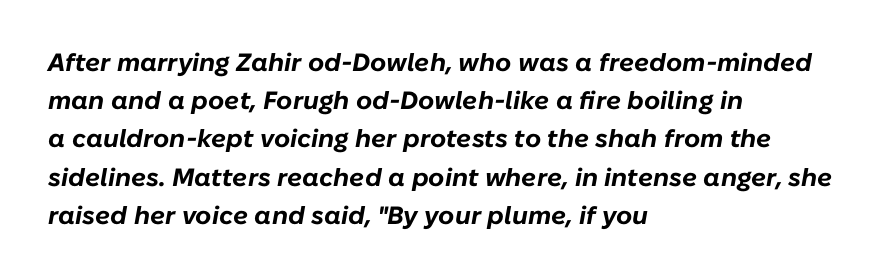
The image shows 25 px bold type, italic (leaning right); set left-aligned, normal line spacing (1.53x), normal letter spacing, not underlined.
